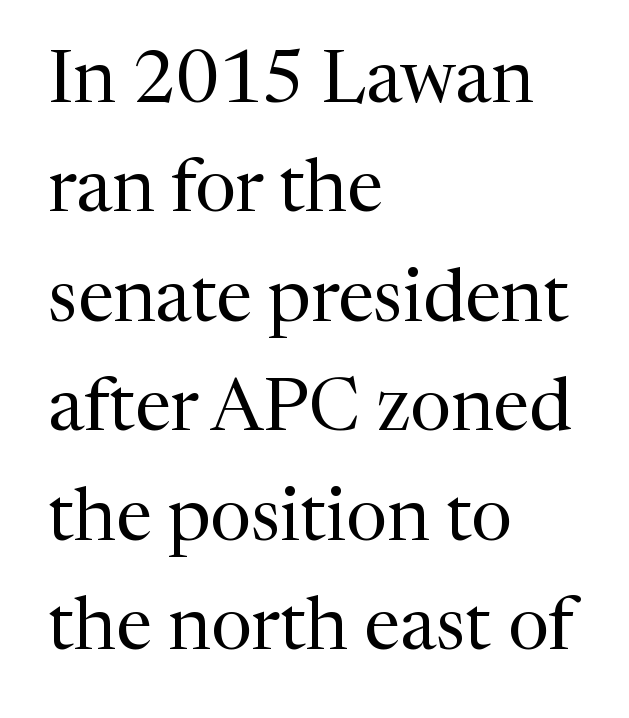
{"serif": "yes", "italic": "no", "bold": "no", "weight": "regular", "width": "normal", "stroke_contrast": "medium", "x_height": "medium", "monospaced": "no", "underline": "no", "align": "left", "line_spacing": "normal", "line_spacing_ratio": 1.5, "letter_spacing": "normal", "letter_spacing_em": 0.0, "glyph_px": 73}
